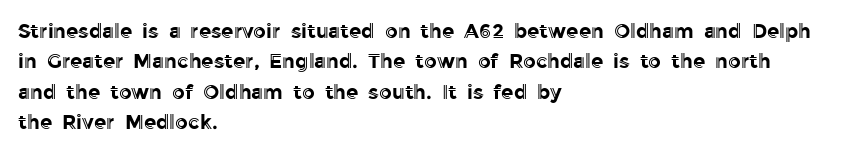
{"italic": "no", "underline": "no", "align": "left", "line_spacing": "normal", "line_spacing_ratio": 1.52, "letter_spacing": "normal", "letter_spacing_em": 0.0, "glyph_px": 20}
